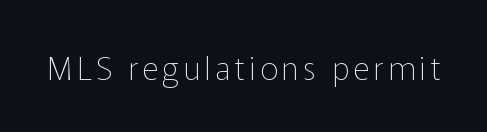
{"serif": "no", "italic": "no", "bold": "no", "weight": "thin", "width": "normal", "stroke_contrast": "low", "x_height": "medium", "monospaced": "no", "underline": "no", "glyph_px": 32}
